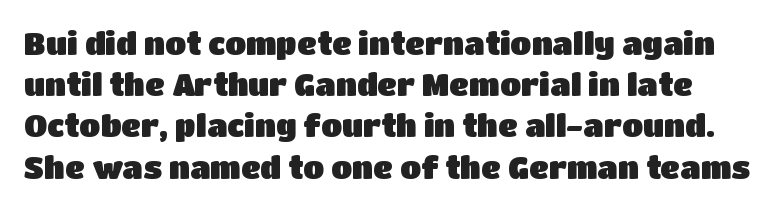
The image shows 31 px sans-serif type, upright; set normal line spacing (1.33x), normal letter spacing, not underlined; low stroke contrast and a large x-height.
